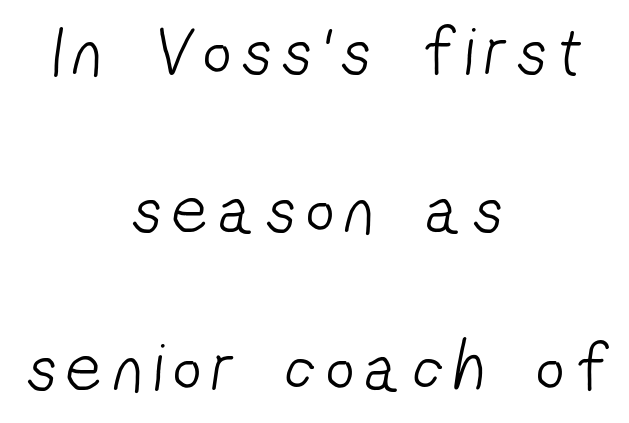
Q: Is the text bold? A: No.
Q: Is the typeface a serif or a sans-serif typeface? A: Sans-serif.
Q: Is the text underlined? A: No.
Q: How is the paragraph aligned? A: Centered.
Q: Is the spacing between lines tight, normal or loose? A: Loose.
Q: Width (condensed, normal, or wide)? A: Condensed.
Q: Stroke contrast? A: Low.
Q: x-height? A: Medium.
Q: Monospaced? A: No.
